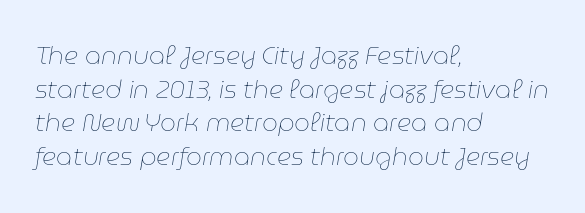
{"italic": "yes", "lean": "right", "slant_degrees": 9, "bold": "no", "underline": "no", "align": "left", "line_spacing": "normal", "line_spacing_ratio": 1.35, "letter_spacing": "normal", "letter_spacing_em": 0.0, "glyph_px": 25}
